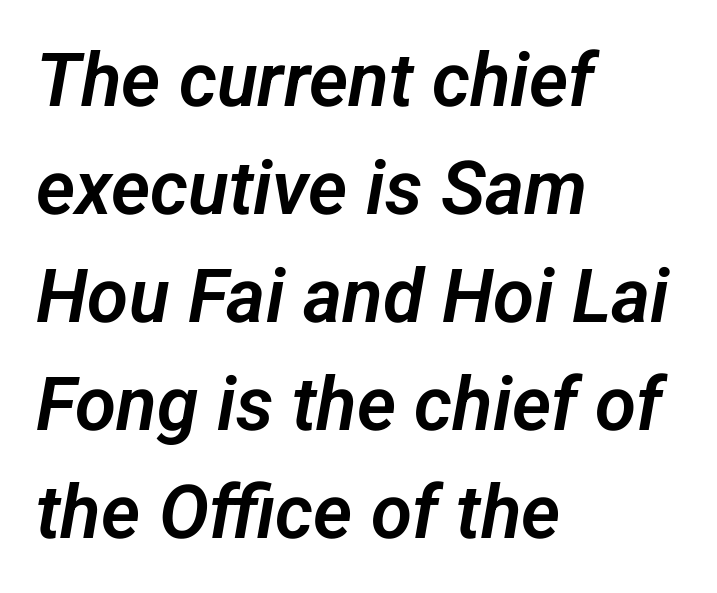
You could not count columns in this text — the font is proportionally spaced. The rendering shows plain stroke endings on the letterforms — a sans-serif design. These lines keep a tight, regular rhythm from letter to letter. Vertically, the passage feels balanced, rows spaced as you'd expect. Every row of glyphs begins at an identical x-position on the left.
